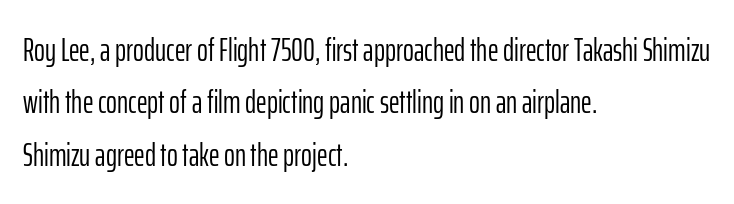
Q: Is the text bold? A: No.
Q: Is the text italic (slanted)? A: No, it is upright.
Q: Is the typeface a serif or a sans-serif typeface? A: Sans-serif.
Q: Is the text underlined? A: No.
Q: How is the paragraph aligned? A: Left-aligned.
Q: Is the spacing between letters normal or unusually wide? A: Normal.
Q: Is the spacing between lines tight, normal or loose? A: Normal.
Q: Width (condensed, normal, or wide)? A: Condensed.
Q: Stroke contrast? A: Low.
Q: x-height? A: Medium.
Q: Monospaced? A: No.
